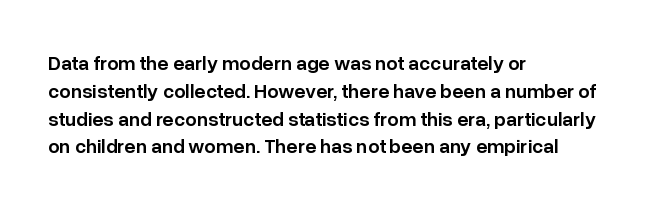
In terms of posture, this sample is upright. A typesetter would call this zero additional tracking. In terms of weight, the rendering is demibold, just under bold. One glance says typical: line gaps are just what's usual. Left-aligned paragraph, ragged on the right.
